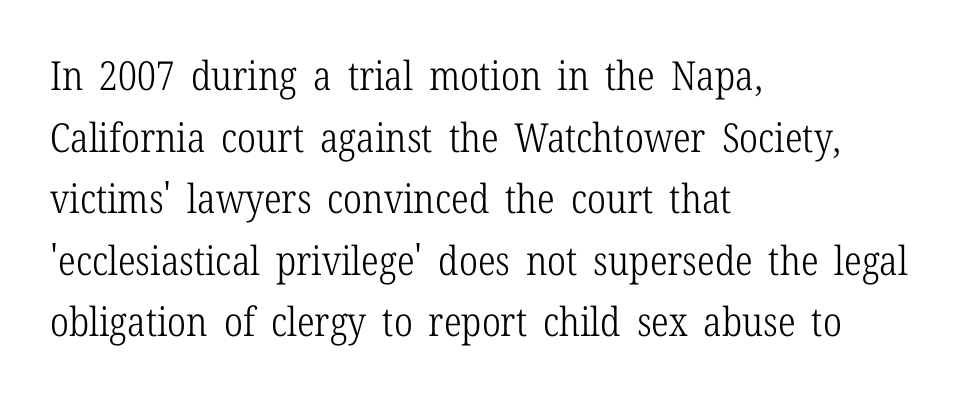
The strokes carry an ordinary text weight at most. The zone under the glyphs is completely vacant. This block has exactly the height ordinary leading produces. The setting favours the left margin, as ordinary paragraphs usually do.
